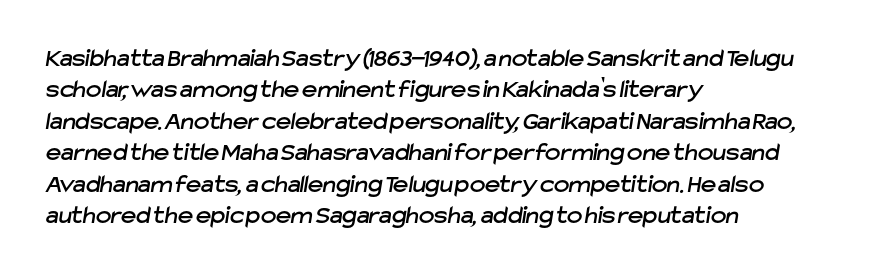
{"underline": "no", "align": "left", "line_spacing_ratio": 1.21, "letter_spacing": "normal", "letter_spacing_em": 0.0, "glyph_px": 26}
